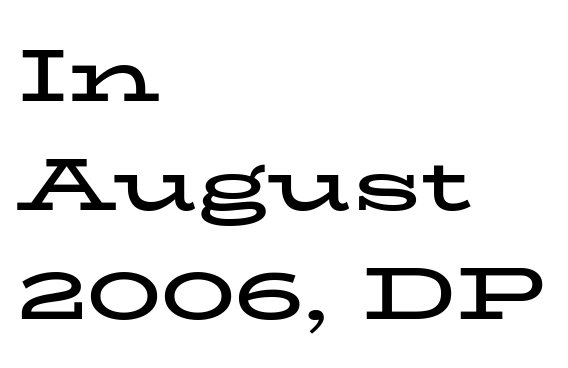
Note the varied advance widths — an 'i' is clearly narrower than an 'm'. Whoever set this chose a conventional vertical rhythm. Which margin do the lines hug? The left one — the right edge is uneven. Unlike a clean sans, this face finishes its strokes with serifs. The foot of each line stays bare and open.
